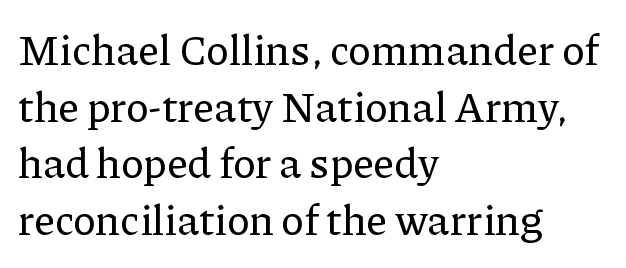
This sample keeps an unexceptional amount of space between lines. Serifs: yes, visible at the terminals of the letterforms. Underlining? Definitely not there. Is this a fixed-width face? No — the glyphs have proportional, varying widths.
